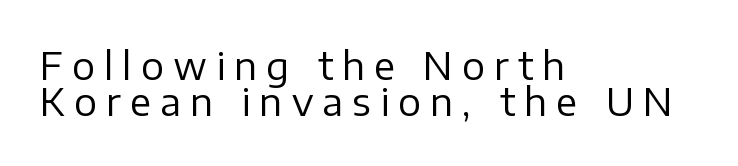
Q: Is the text bold? A: No.
Q: Is the text italic (slanted)? A: No, it is upright.
Q: Is the typeface a serif or a sans-serif typeface? A: Sans-serif.
Q: Is the text underlined? A: No.
Q: How is the paragraph aligned? A: Left-aligned.
Q: Is the spacing between letters normal or unusually wide? A: Unusually wide.
Q: Is the spacing between lines tight, normal or loose? A: Tight.
Q: Width (condensed, normal, or wide)? A: Normal.
Q: Stroke contrast? A: Low.
Q: x-height? A: Medium.
Q: Monospaced? A: No.
